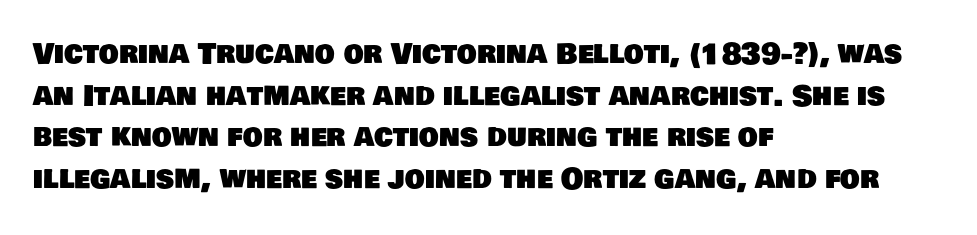
{"serif": "no", "width": "normal", "stroke_contrast": "low", "x_height": "large", "monospaced": "no", "underline": "no", "align": "left", "line_spacing": "normal", "line_spacing_ratio": 1.49, "letter_spacing": "normal", "letter_spacing_em": 0.0, "glyph_px": 28}
